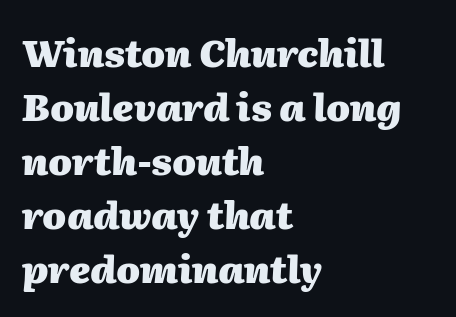
{"italic": "yes", "lean": "right", "slant_degrees": 2, "bold": "yes", "weight": "heavy", "width": "normal", "stroke_contrast": "medium", "x_height": "medium", "monospaced": "no", "underline": "no", "align": "left", "line_spacing": "normal", "line_spacing_ratio": 1.42, "letter_spacing": "normal", "letter_spacing_em": 0.0, "glyph_px": 38}
